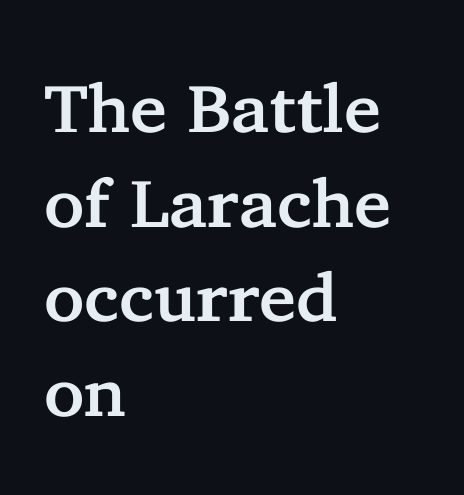
Q: Is the text italic (slanted)? A: No, it is upright.
Q: Is the typeface a serif or a sans-serif typeface? A: Serif.
Q: Is the text underlined? A: No.
Q: How is the paragraph aligned? A: Left-aligned.
Q: Is the spacing between letters normal or unusually wide? A: Normal.
Q: Is the spacing between lines tight, normal or loose? A: Normal.
Q: Width (condensed, normal, or wide)? A: Normal.
Q: Stroke contrast? A: Low.
Q: x-height? A: Medium.
Q: Monospaced? A: No.
